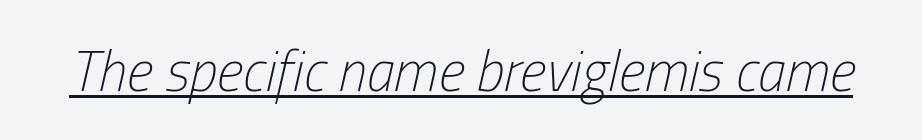
{"italic": "yes", "lean": "right", "slant_degrees": 13, "bold": "no", "weight": "light", "width": "condensed", "stroke_contrast": "low", "x_height": "medium", "monospaced": "no", "underline": "yes", "letter_spacing": "normal", "letter_spacing_em": 0.0, "glyph_px": 57}
